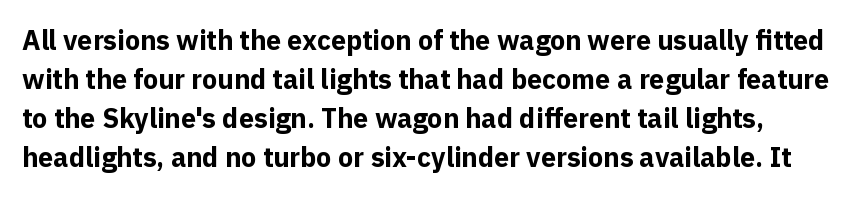
The image shows 27 px bold type, upright; set normal line spacing (1.44x), normal letter spacing, not underlined.
